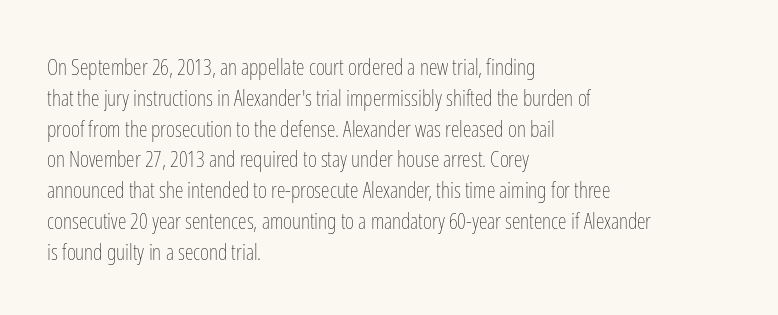
Q: Is the text bold? A: No.
Q: Is the text italic (slanted)? A: No, it is upright.
Q: Is the text underlined? A: No.
Q: How is the paragraph aligned? A: Left-aligned.
Q: Is the spacing between letters normal or unusually wide? A: Normal.
Q: Is the spacing between lines tight, normal or loose? A: Normal.
